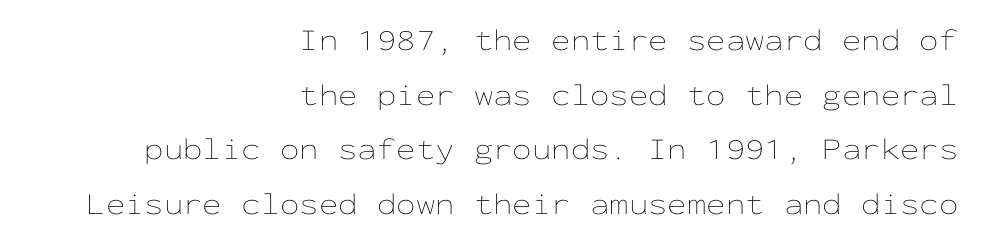
A clean baseline with only descenders dipping below it. Which margin do the lines hug? The right one — the left edge is uneven. The face looks like a standard text weight, possibly lighter. Inter-character spacing is left at the font's built-in metrics.
